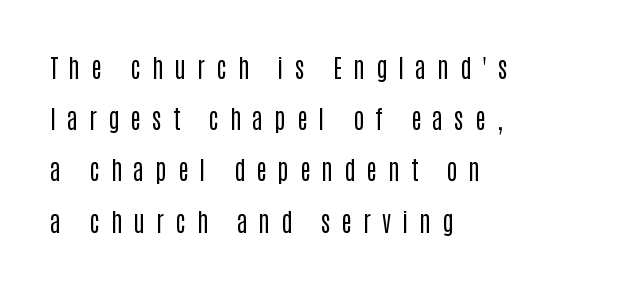
{"italic": "no", "bold": "no", "underline": "no", "align": "left", "line_spacing": "loose", "line_spacing_ratio": 2.05, "letter_spacing": "wide", "letter_spacing_em": 0.45, "glyph_px": 25}
